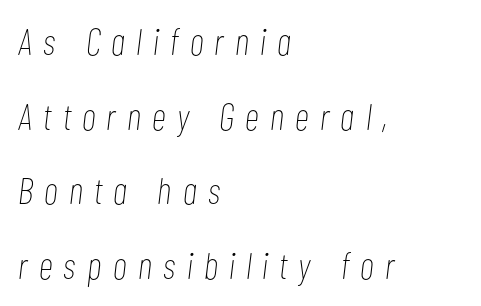
The image shows 37 px thin, condensed type, italic (leaning right); set left-aligned, loose line spacing (2.02x), unusually wide letter spacing (+0.31 em), not underlined; low stroke contrast and a medium x-height.
